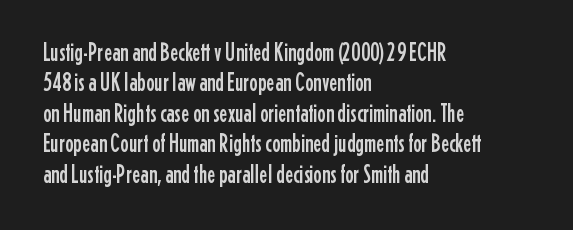
Q: Is the text italic (slanted)? A: No, it is upright.
Q: Is the text underlined? A: No.
Q: How is the paragraph aligned? A: Left-aligned.
Q: Is the spacing between letters normal or unusually wide? A: Normal.
